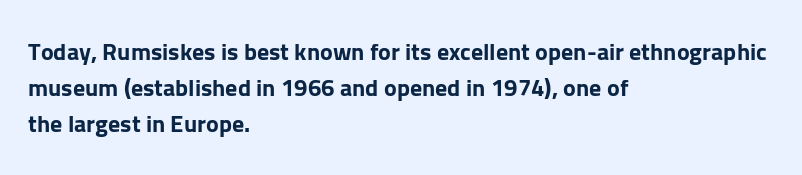
{"italic": "no", "bold": "yes", "underline": "no", "align": "left", "line_spacing": "normal", "line_spacing_ratio": 1.51, "letter_spacing": "normal", "letter_spacing_em": 0.0, "glyph_px": 24}
